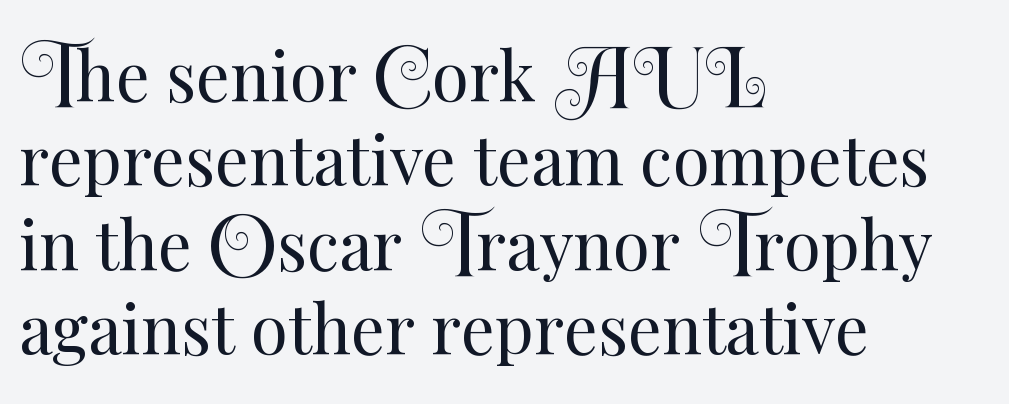
{"italic": "no", "bold": "no", "weight": "regular", "width": "normal", "stroke_contrast": "medium", "x_height": "small", "monospaced": "no", "underline": "no", "align": "left", "line_spacing": "normal", "line_spacing_ratio": 1.26, "letter_spacing": "normal", "letter_spacing_em": 0.0, "glyph_px": 67}
